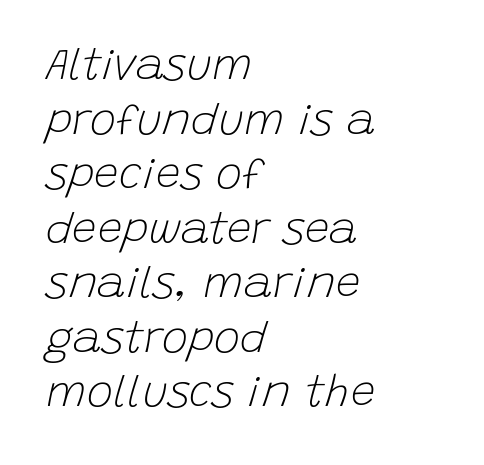
Q: Is the text bold? A: No.
Q: Is the text italic (slanted)? A: Yes, it leans right by about 15 degrees.
Q: Is the text underlined? A: No.
Q: How is the paragraph aligned? A: Left-aligned.
Q: Is the spacing between letters normal or unusually wide? A: Normal.
Q: Width (condensed, normal, or wide)? A: Normal.
Q: Stroke contrast? A: Low.
Q: x-height? A: Large.
Q: Monospaced? A: No.
